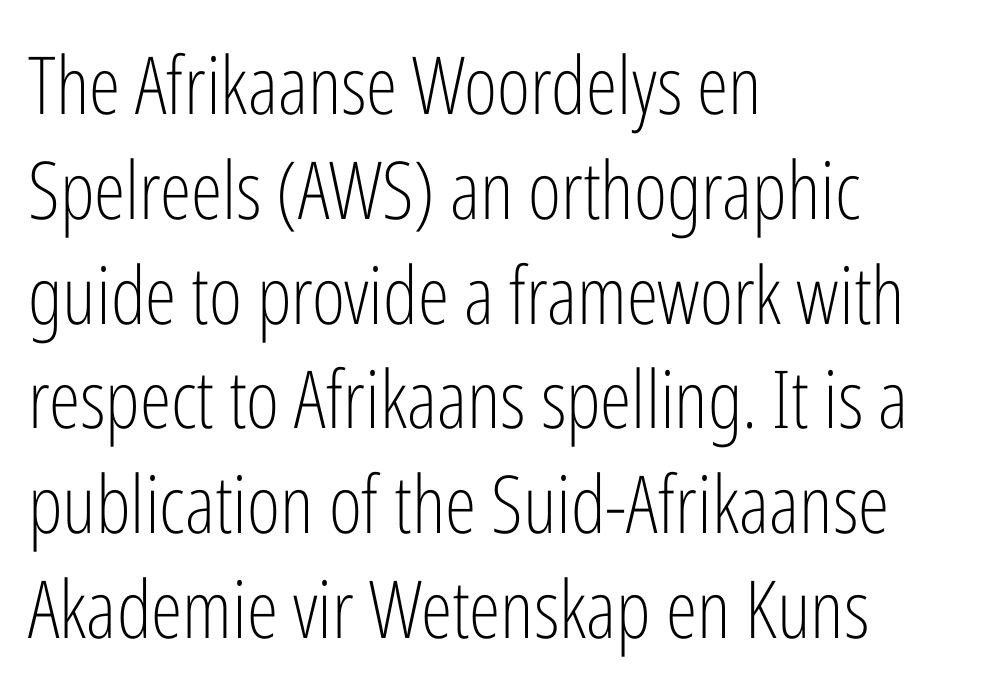
{"serif": "no", "italic": "no", "bold": "no", "weight": "light", "width": "condensed", "stroke_contrast": "low", "x_height": "medium", "monospaced": "no", "underline": "no", "align": "left", "line_spacing": "normal", "line_spacing_ratio": 1.31, "letter_spacing": "normal", "letter_spacing_em": 0.0, "glyph_px": 80}
